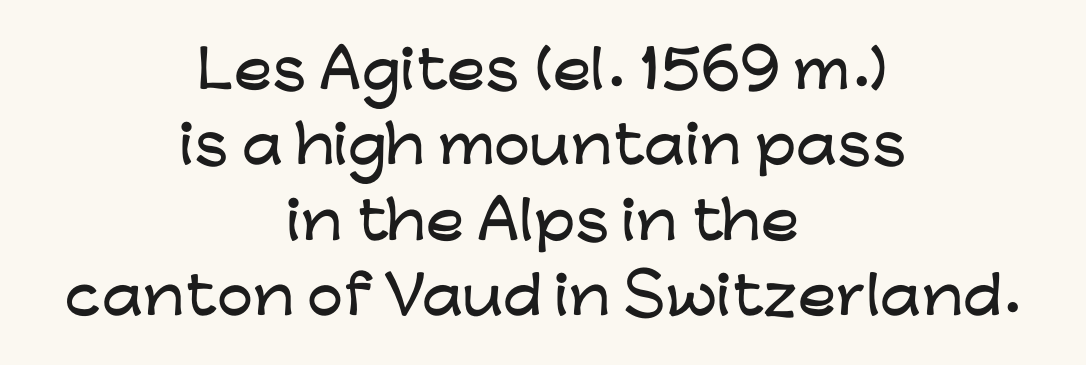
Q: Is the text italic (slanted)? A: No, it is upright.
Q: Is the typeface a serif or a sans-serif typeface? A: Sans-serif.
Q: Is the text underlined? A: No.
Q: How is the paragraph aligned? A: Centered.
Q: Is the spacing between letters normal or unusually wide? A: Normal.
Q: Is the spacing between lines tight, normal or loose? A: Normal.
Q: Width (condensed, normal, or wide)? A: Wide.
Q: Stroke contrast? A: Low.
Q: x-height? A: Medium.
Q: Monospaced? A: No.
